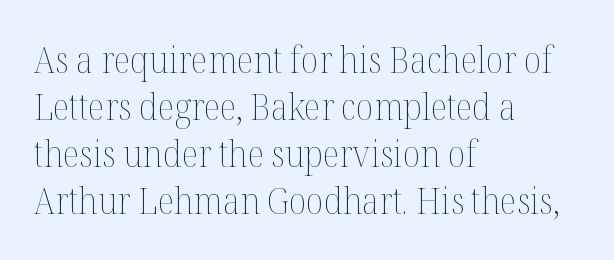
{"italic": "no", "bold": "no", "weight": "thin", "width": "normal", "stroke_contrast": "medium", "x_height": "medium", "monospaced": "no", "underline": "no", "align": "left", "line_spacing": "normal", "line_spacing_ratio": 1.31, "letter_spacing": "normal", "letter_spacing_em": 0.0, "glyph_px": 36}
